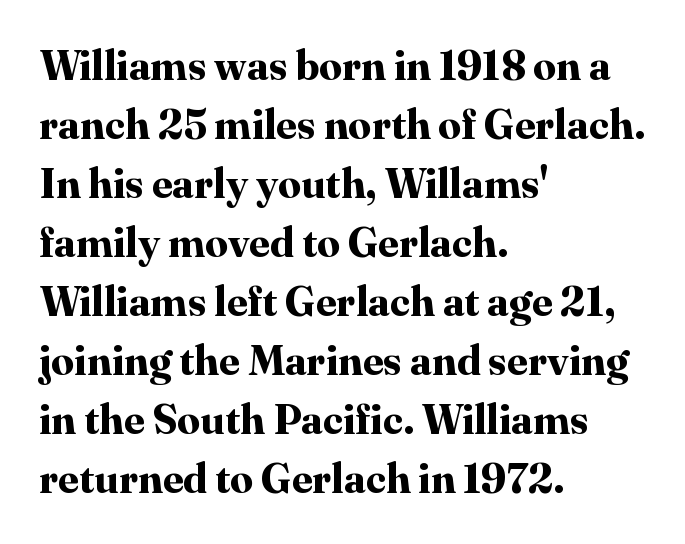
The image shows 41 px bold serif type, upright; set left-aligned, normal line spacing (1.44x), normal letter spacing, not underlined; high stroke contrast and a medium x-height.
